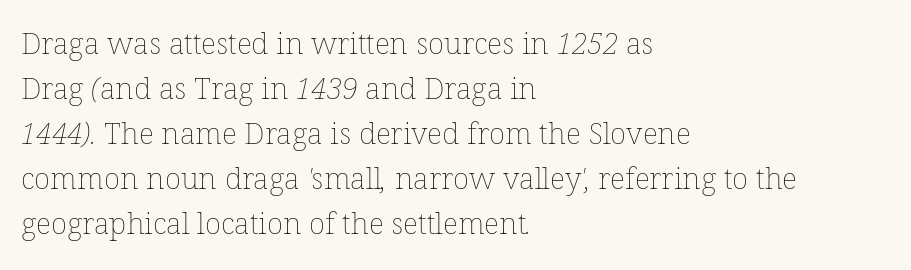
{"bold": "no", "weight": "thin", "width": "normal", "stroke_contrast": "low", "x_height": "medium", "monospaced": "no", "underline": "no", "align": "left", "line_spacing": "normal", "line_spacing_ratio": 1.5, "letter_spacing": "normal", "letter_spacing_em": 0.0, "glyph_px": 30}
